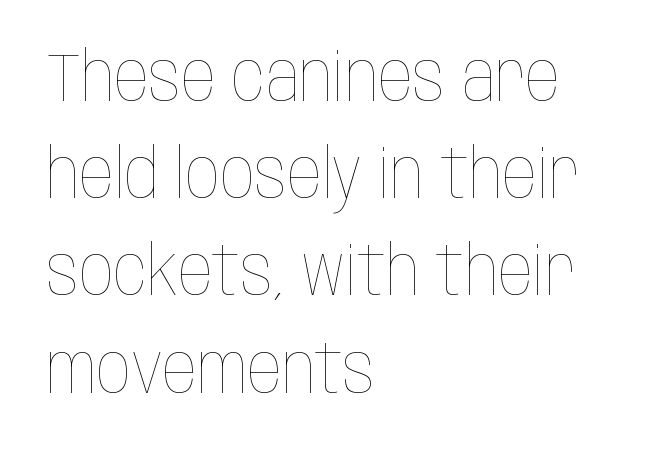
The image shows 68 px thin, condensed type, upright; set left-aligned, normal line spacing (1.43x), normal letter spacing, not underlined; low stroke contrast and a large x-height.
